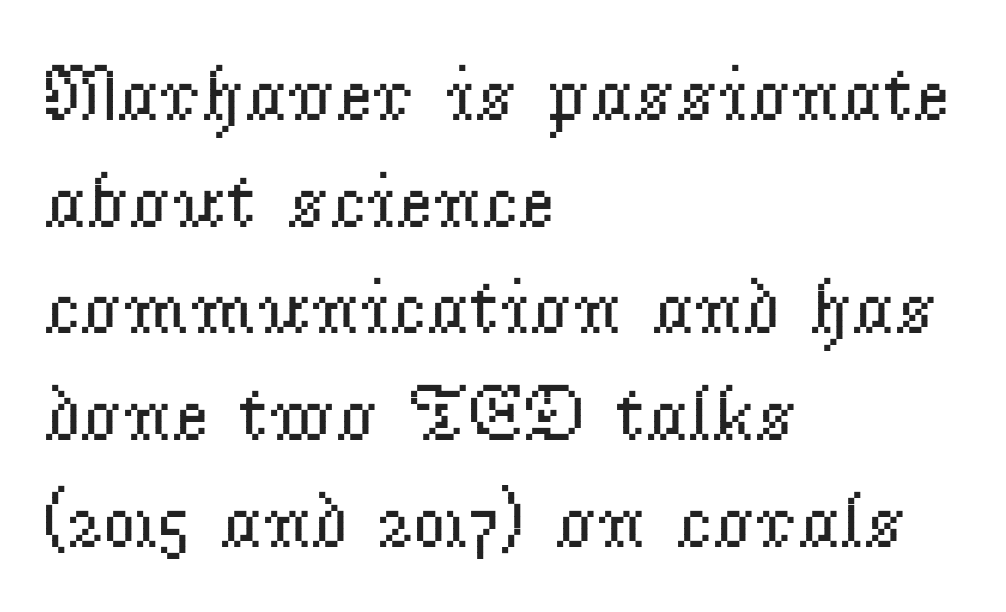
{"serif": "yes", "italic": "no", "bold": "no", "weight": "regular", "width": "normal", "stroke_contrast": "low", "x_height": "small", "monospaced": "no", "underline": "no", "align": "left", "line_spacing": "normal", "line_spacing_ratio": 1.35, "letter_spacing": "normal", "letter_spacing_em": 0.0, "glyph_px": 79}
